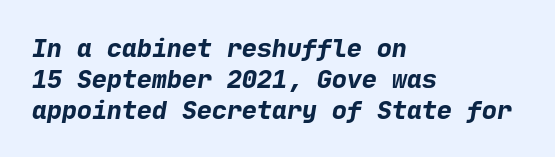
The image shows 25 px bold type; set left-aligned, line spacing 1.24x, normal letter spacing, not underlined.
